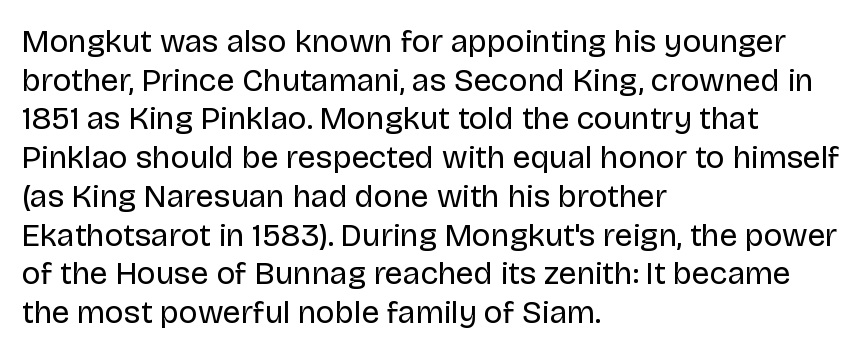
Q: Is the text bold? A: No.
Q: Is the text italic (slanted)? A: No, it is upright.
Q: Is the typeface a serif or a sans-serif typeface? A: Sans-serif.
Q: Is the text underlined? A: No.
Q: How is the paragraph aligned? A: Left-aligned.
Q: Is the spacing between letters normal or unusually wide? A: Normal.
Q: Width (condensed, normal, or wide)? A: Normal.
Q: Stroke contrast? A: Low.
Q: x-height? A: Large.
Q: Monospaced? A: No.
